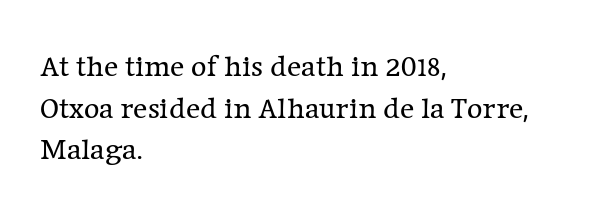
{"serif": "yes", "italic": "no", "bold": "no", "weight": "regular", "width": "normal", "stroke_contrast": "low", "x_height": "medium", "monospaced": "no", "underline": "no", "align": "left", "line_spacing": "normal", "line_spacing_ratio": 1.39, "letter_spacing": "normal", "letter_spacing_em": 0.0, "glyph_px": 30}
